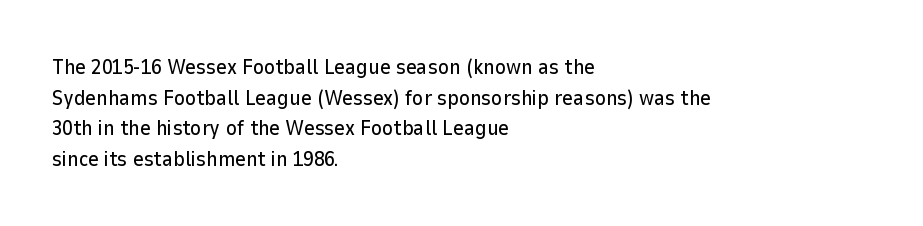
Style check: upright. Quick note: interline space is typical. This sample uses plain, unmodified letter spacing. In CSS terms this would be text-align: left.
